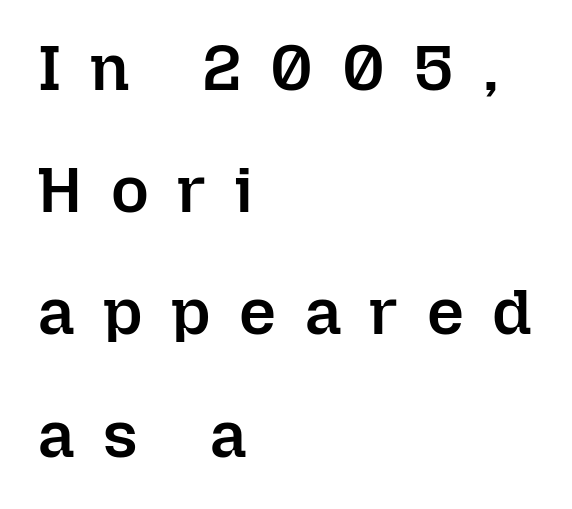
{"italic": "no", "bold": "semi", "weight": "semibold", "width": "normal", "stroke_contrast": "low", "x_height": "medium", "monospaced": "no", "underline": "no", "align": "left", "line_spacing_ratio": 1.88, "letter_spacing": "wide", "letter_spacing_em": 0.44, "glyph_px": 65}
